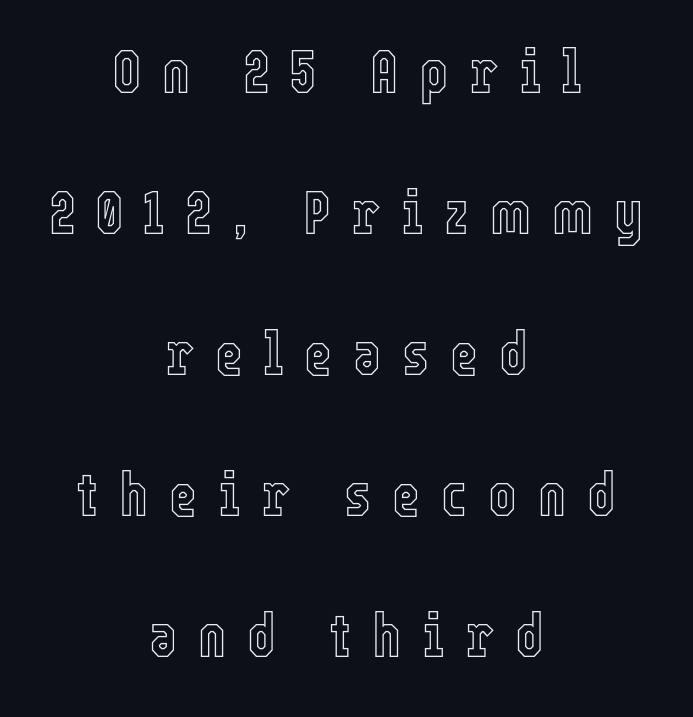
Baseline-to-baseline distance is far greater than the letter height. These lines are rendered in a variable-pitch font. Clear beneath every line of the passage. A typesetter would mark this as roman, not italic. Glyph-to-glyph distance is far greater than everyday printed text.
